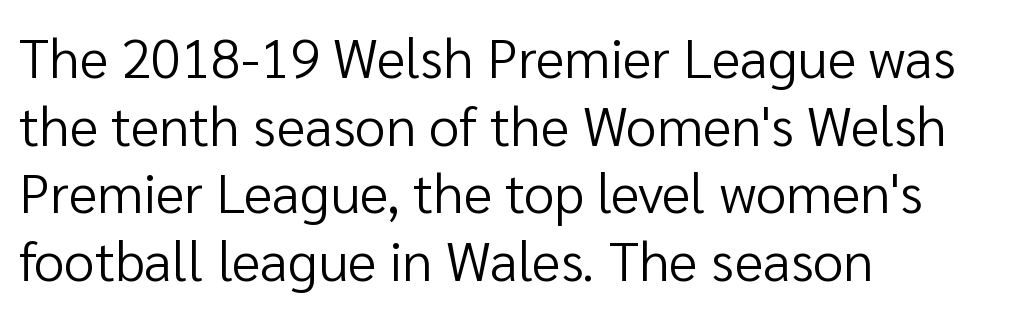
The image shows 55 px regular-weight sans-serif type, upright; set left-aligned, line spacing 1.23x, normal letter spacing, not underlined; low stroke contrast and a medium x-height.
